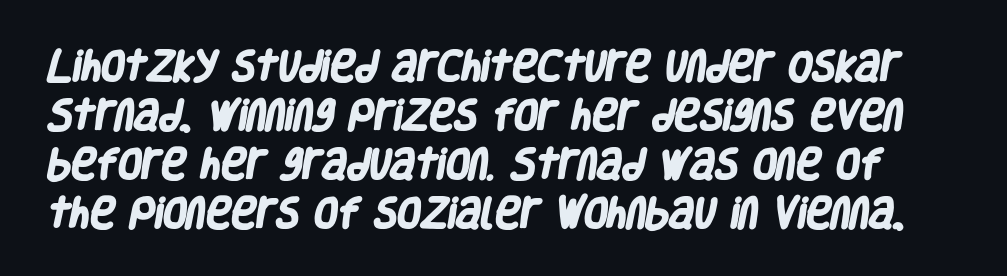
Q: Is the text bold? A: Yes.
Q: Is the typeface a serif or a sans-serif typeface? A: Sans-serif.
Q: Is the text underlined? A: No.
Q: Is the spacing between letters normal or unusually wide? A: Normal.
Q: Is the spacing between lines tight, normal or loose? A: Normal.
Q: Width (condensed, normal, or wide)? A: Condensed.
Q: Stroke contrast? A: Low.
Q: x-height? A: Large.
Q: Monospaced? A: No.
